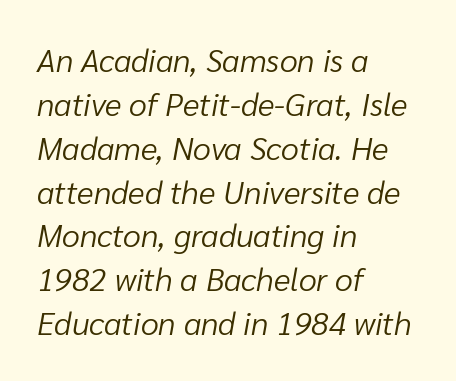
{"italic": "yes", "lean": "right", "slant_degrees": 10, "bold": "no", "weight": "light", "width": "normal", "stroke_contrast": "low", "x_height": "medium", "monospaced": "no", "underline": "no", "align": "left", "line_spacing": "normal", "line_spacing_ratio": 1.37, "letter_spacing": "normal", "letter_spacing_em": 0.0, "glyph_px": 32}
